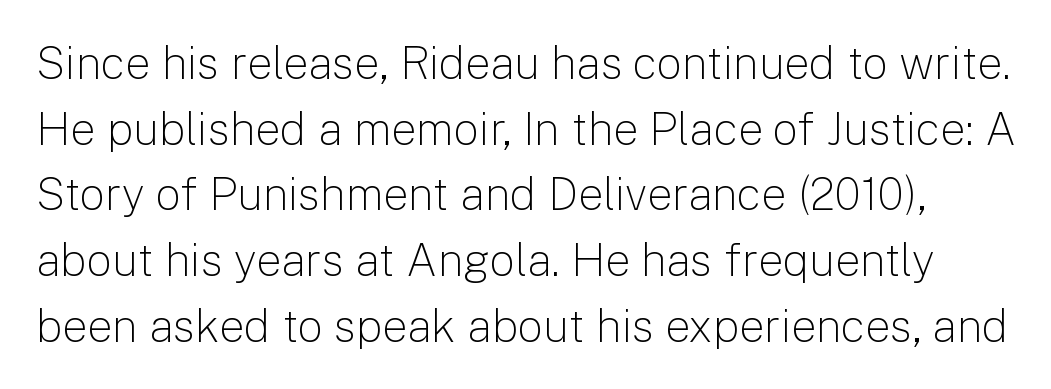
Q: Is the text bold? A: No.
Q: Is the text italic (slanted)? A: No, it is upright.
Q: Is the typeface a serif or a sans-serif typeface? A: Sans-serif.
Q: Is the text underlined? A: No.
Q: Is the spacing between letters normal or unusually wide? A: Normal.
Q: Is the spacing between lines tight, normal or loose? A: Normal.
Q: Width (condensed, normal, or wide)? A: Normal.
Q: Stroke contrast? A: Low.
Q: x-height? A: Medium.
Q: Monospaced? A: No.
